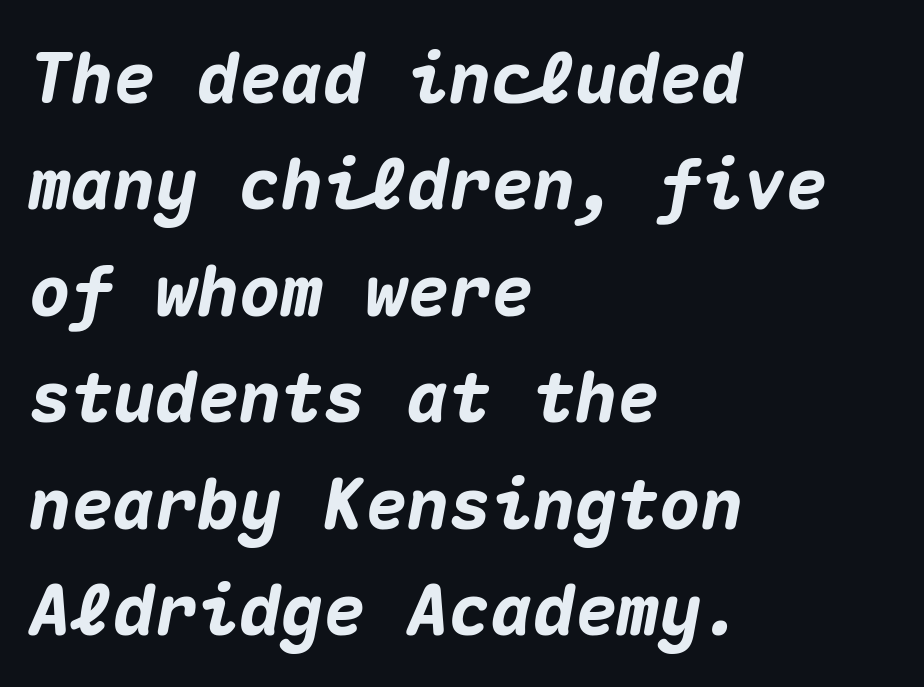
The image shows 70 px heavy type, italic (leaning right), monospaced; set left-aligned, normal line spacing (1.52x), normal letter spacing, not underlined; medium stroke contrast and a medium x-height.
